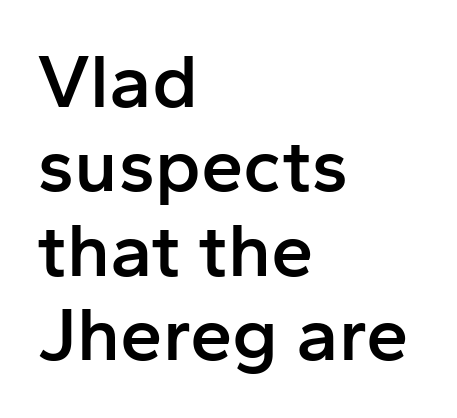
The designer dialed line spacing down below the default. The designer went with a sans here, leaving each stem footless. Ascenders rise straight up at ninety degrees. Horizontal alignment here is leftward, the default for most running prose.
